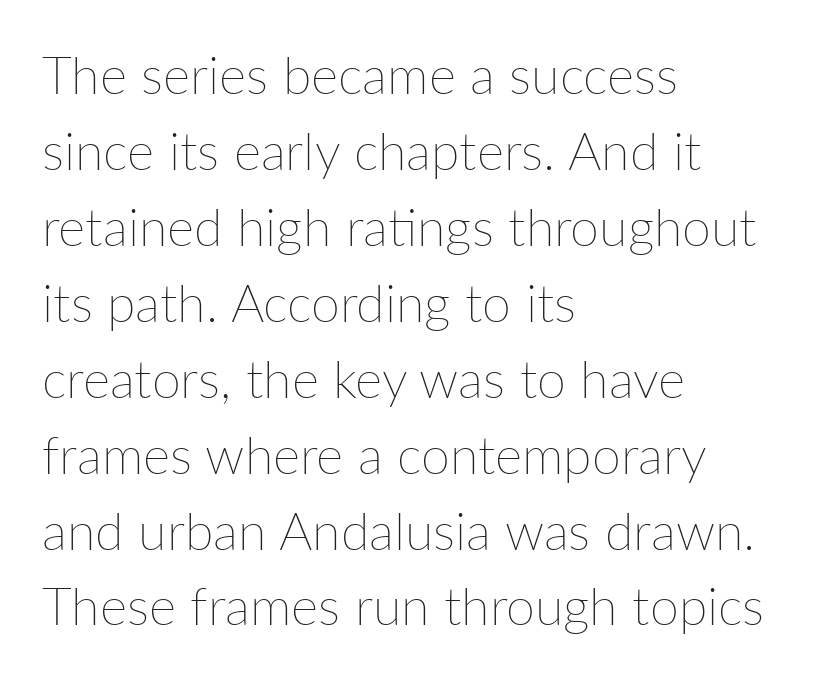
The image shows 52 px thin type, upright; set left-aligned, normal line spacing (1.46x), normal letter spacing, not underlined; low stroke contrast and a medium x-height.
